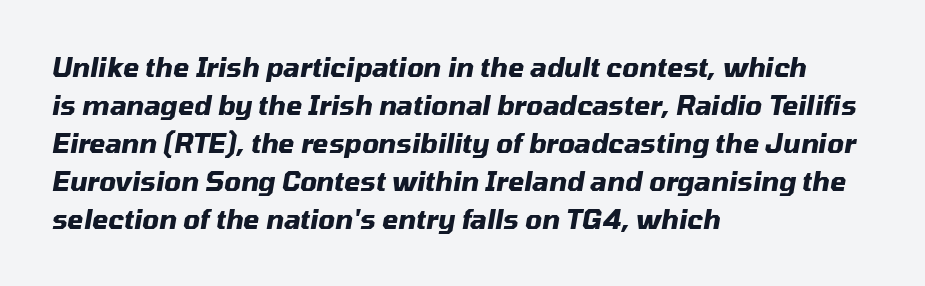
{"italic": "yes", "lean": "right", "slant_degrees": 10, "bold": "yes", "underline": "no", "align": "left", "line_spacing": "normal", "line_spacing_ratio": 1.46, "letter_spacing": "normal", "letter_spacing_em": 0.0, "glyph_px": 26}
